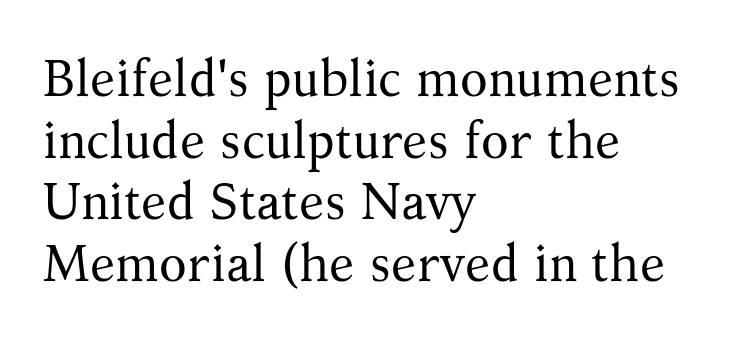
{"serif": "yes", "italic": "no", "bold": "no", "weight": "regular", "width": "normal", "stroke_contrast": "medium", "x_height": "medium", "monospaced": "no", "underline": "no", "align": "left", "line_spacing_ratio": 1.21, "letter_spacing": "normal", "letter_spacing_em": 0.0, "glyph_px": 51}
